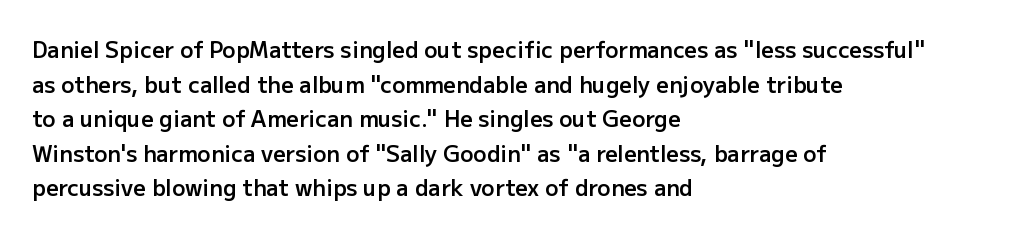
Q: Is the text bold? A: Semi-bold.
Q: Is the text italic (slanted)? A: No, it is upright.
Q: Is the text underlined? A: No.
Q: How is the paragraph aligned? A: Left-aligned.
Q: Is the spacing between letters normal or unusually wide? A: Normal.
Q: Is the spacing between lines tight, normal or loose? A: Normal.
